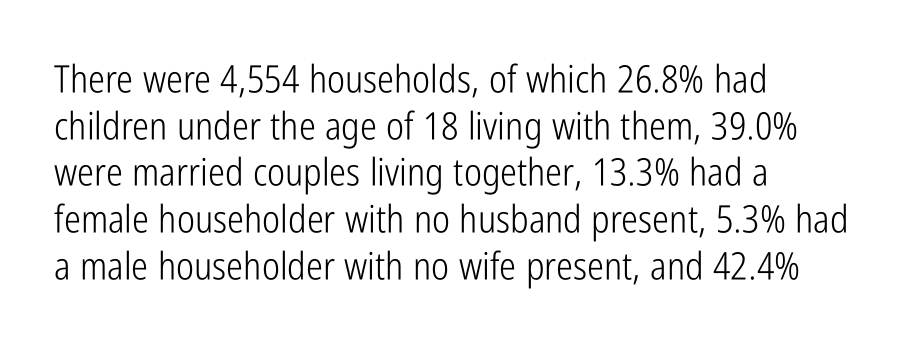
{"serif": "no", "italic": "no", "bold": "no", "weight": "light", "width": "condensed", "stroke_contrast": "low", "x_height": "medium", "monospaced": "no", "underline": "no", "align": "left", "line_spacing_ratio": 1.23, "letter_spacing": "normal", "letter_spacing_em": 0.0, "glyph_px": 38}
